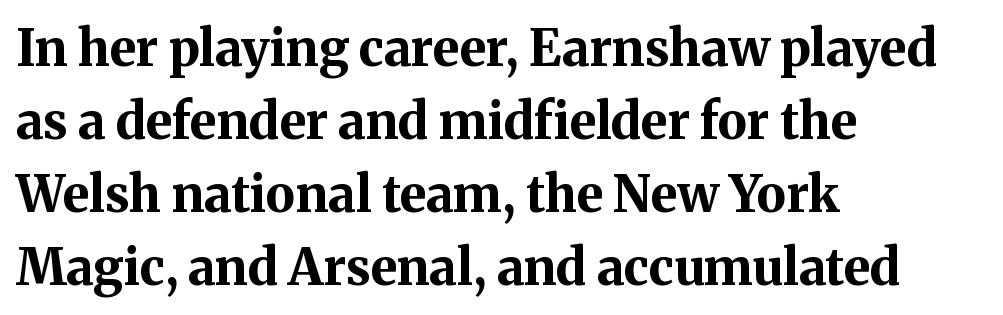
{"serif": "yes", "italic": "no", "bold": "yes", "weight": "bold", "width": "normal", "stroke_contrast": "medium", "x_height": "medium", "monospaced": "no", "underline": "no", "align": "left", "line_spacing": "normal", "line_spacing_ratio": 1.46, "letter_spacing": "normal", "letter_spacing_em": 0.0, "glyph_px": 50}
